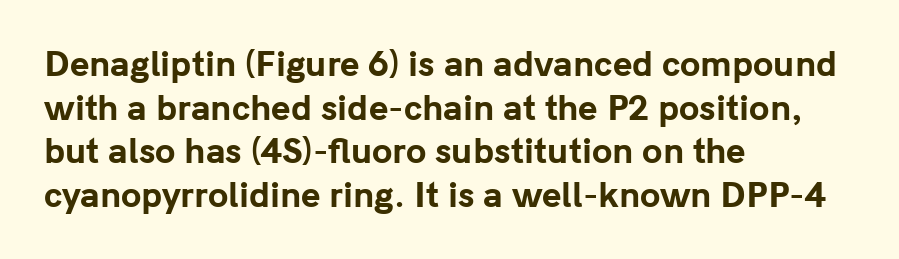
In terms of letterform style, serifs are entirely absent. The axis of the letterforms is exactly vertical. The words here are not underlined. Notice how the passage keeps a crisp vertical edge on the left only. In terms of leading, this rendering sits right in the middle. Weight: bold.
